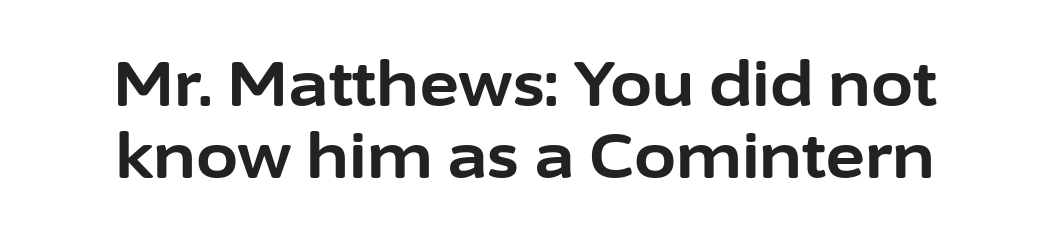
Q: Is the text bold? A: Yes.
Q: Is the text italic (slanted)? A: No, it is upright.
Q: Is the typeface a serif or a sans-serif typeface? A: Sans-serif.
Q: Is the text underlined? A: No.
Q: Is the spacing between letters normal or unusually wide? A: Normal.
Q: Width (condensed, normal, or wide)? A: Normal.
Q: Stroke contrast? A: Low.
Q: x-height? A: Medium.
Q: Monospaced? A: No.
